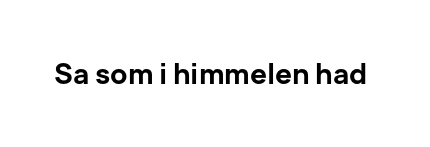
The image shows 28 px bold sans-serif type, upright; set normal letter spacing, not underlined; low stroke contrast and a medium x-height.
